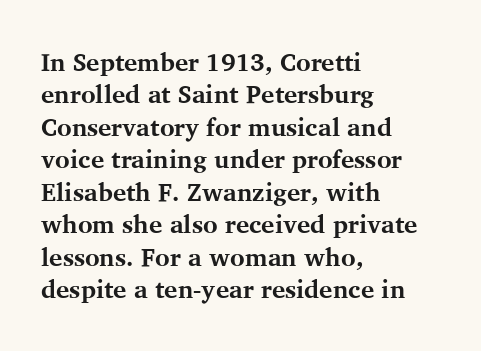
A typesetter would mark this as roman, not italic. The strokes are fattened all the way to bold. Beneath every word, the page is bare. The letters sit at their default tracking, neither squeezed nor spread. Notice how the passage keeps a crisp vertical edge on the left only. The lines sit at an ordinary, default distance from one another.
